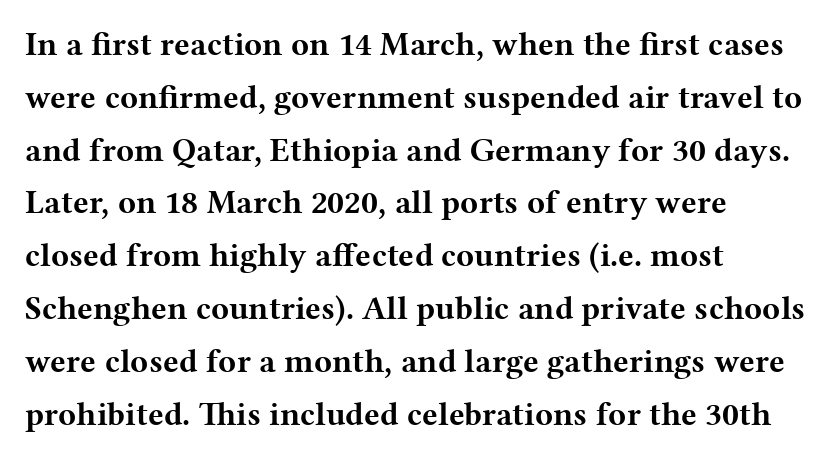
{"serif": "yes", "italic": "no", "bold": "yes", "weight": "bold", "width": "wide", "stroke_contrast": "medium", "x_height": "medium", "monospaced": "no", "underline": "no", "align": "left", "line_spacing": "normal", "line_spacing_ratio": 1.6, "letter_spacing": "normal", "letter_spacing_em": 0.0, "glyph_px": 33}
